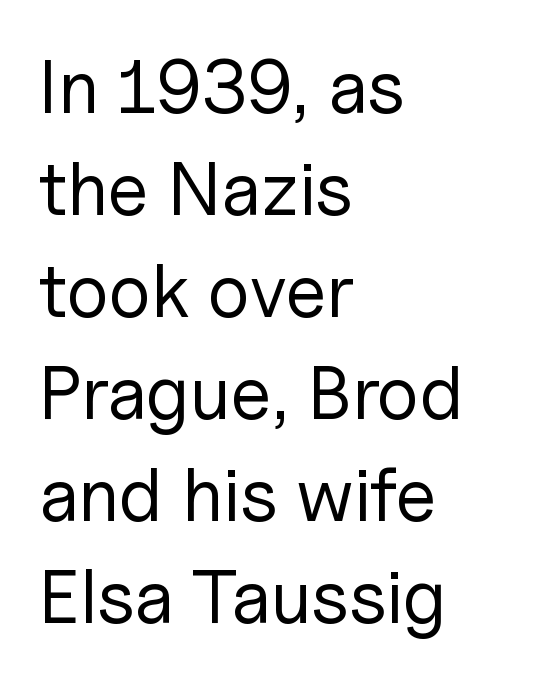
This sample is left-justified, so line endings fall wherever the words run out. Here the designer chose a conventional face with non-uniform glyph widths. This sample uses an upright cut, with every glyph sitting square on the baseline. Think standard paragraph weight, or any step lighter than that. Nobody drew a line under any word here. The font family rendered here belongs to the sans-serif group.
